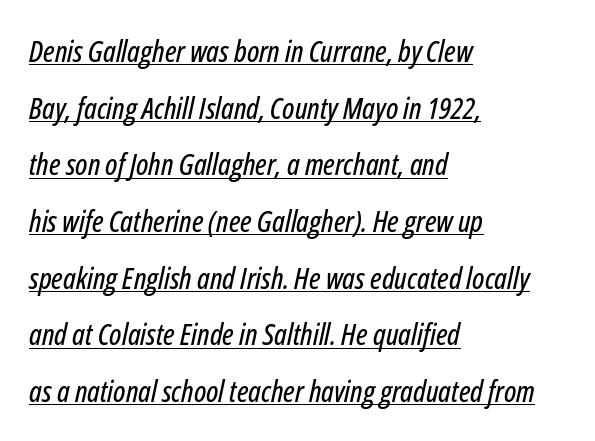
Honestly, the underline is the first thing you notice here. Each letter keeps its own natural width here, so spacing adapts to shape. Default kerning and tracking; the words read as compact shapes. In CSS terms this would be text-align: left.
